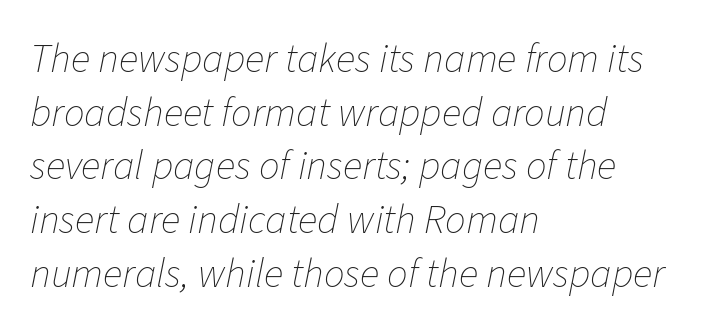
{"italic": "yes", "lean": "right", "slant_degrees": 11, "bold": "no", "weight": "thin", "width": "normal", "stroke_contrast": "low", "x_height": "medium", "monospaced": "no", "underline": "no", "align": "left", "line_spacing": "normal", "line_spacing_ratio": 1.31, "letter_spacing": "normal", "letter_spacing_em": 0.0, "glyph_px": 41}
